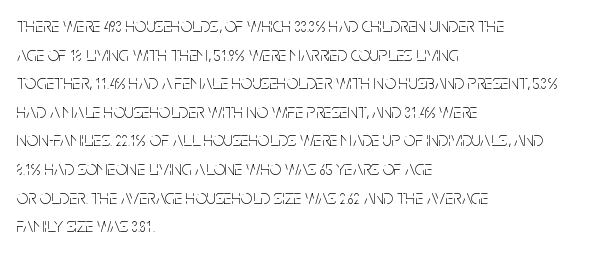
Honestly, the letter spacing is just normal — you wouldn't notice it. Every row of glyphs begins at an identical x-position on the left. The lettering holds an erect, upright posture throughout. A typesetter would call this leading conventional body-copy spacing.
